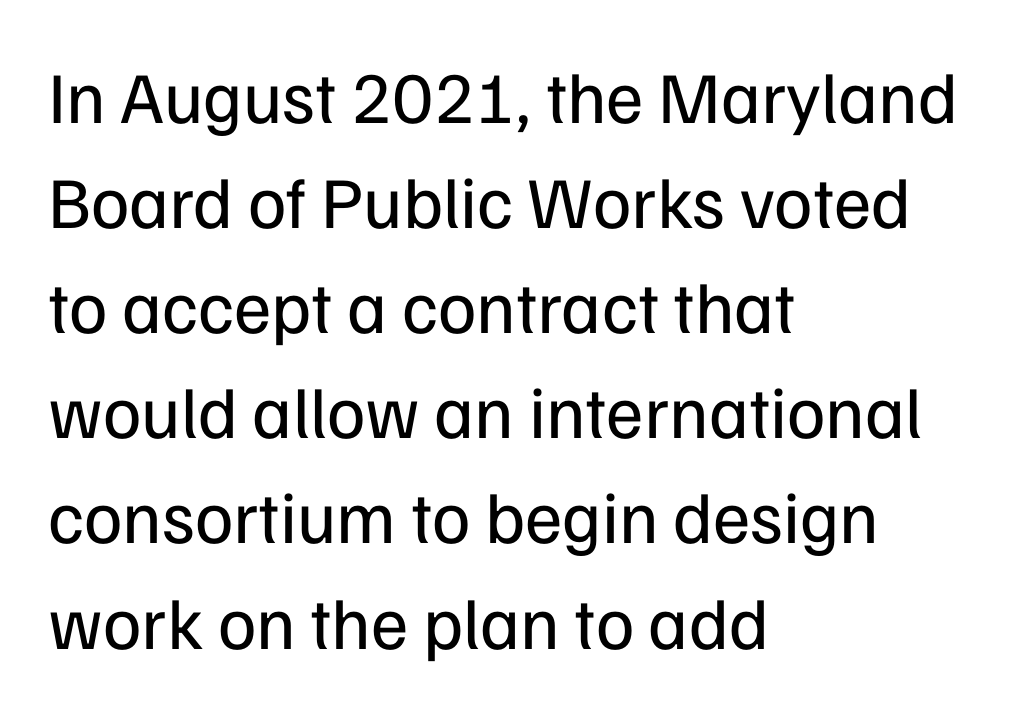
Compared with typical paragraphs, the rows here are spaced about the same. Visually the block forms a straight wall on the left and a jagged coastline on the right. Heft: none added — not bold. A roman cut, with each character standing at attention. The passage shown is not underscored anywhere.
